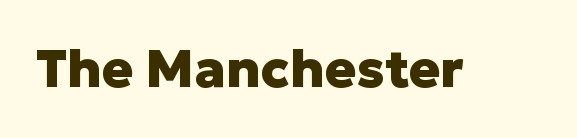
{"serif": "no", "italic": "no", "bold": "yes", "weight": "heavy", "width": "normal", "stroke_contrast": "low", "x_height": "medium", "monospaced": "no", "underline": "no", "letter_spacing": "normal", "letter_spacing_em": 0.0, "glyph_px": 52}
